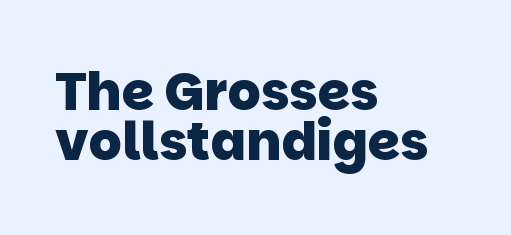
Q: Is the text bold? A: Yes.
Q: Is the typeface a serif or a sans-serif typeface? A: Sans-serif.
Q: Is the text underlined? A: No.
Q: How is the paragraph aligned? A: Left-aligned.
Q: Is the spacing between letters normal or unusually wide? A: Normal.
Q: Is the spacing between lines tight, normal or loose? A: Tight.
Q: Width (condensed, normal, or wide)? A: Normal.
Q: Stroke contrast? A: Low.
Q: x-height? A: Large.
Q: Monospaced? A: No.
